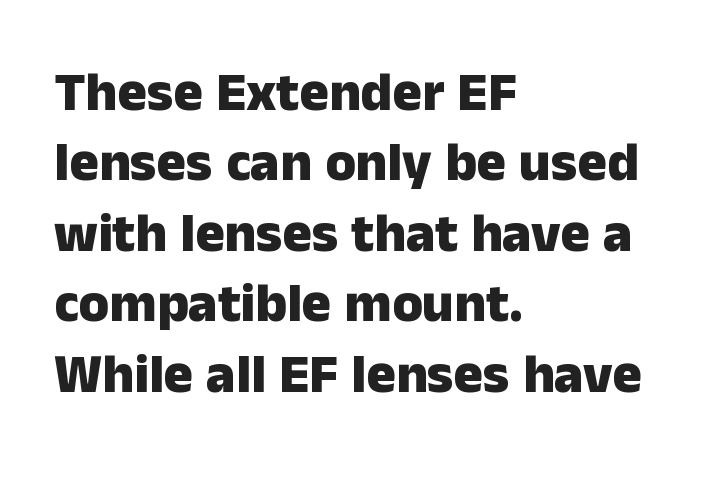
Q: Is the text bold? A: Yes.
Q: Is the text italic (slanted)? A: No, it is upright.
Q: Is the typeface a serif or a sans-serif typeface? A: Sans-serif.
Q: Is the text underlined? A: No.
Q: How is the paragraph aligned? A: Left-aligned.
Q: Is the spacing between letters normal or unusually wide? A: Normal.
Q: Is the spacing between lines tight, normal or loose? A: Normal.
Q: Width (condensed, normal, or wide)? A: Normal.
Q: Stroke contrast? A: Low.
Q: x-height? A: Medium.
Q: Monospaced? A: No.
